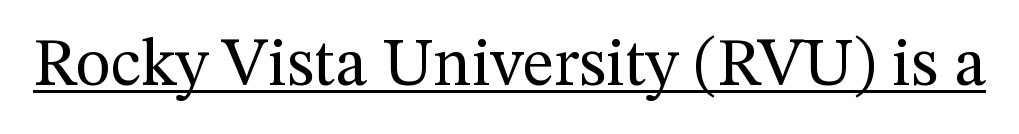
Quick note: not italic, upright. Look at the bottom of the vertical strokes: they flare into serifs here. Caption: face not bold, strokes unweighted. Looks like regular typesetting: each glyph gets only the width it needs. The typesetter has applied underlining to the passage shown.
